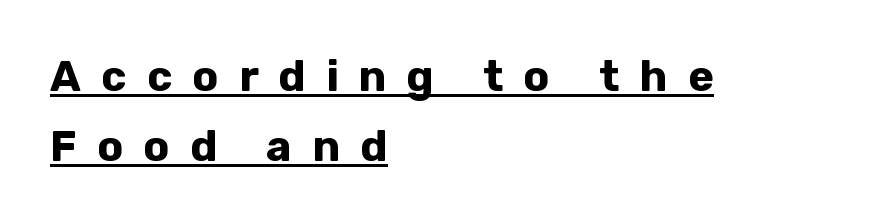
Q: Is the text bold? A: Yes.
Q: Is the text italic (slanted)? A: No, it is upright.
Q: Is the typeface a serif or a sans-serif typeface? A: Sans-serif.
Q: Is the text underlined? A: Yes.
Q: How is the paragraph aligned? A: Left-aligned.
Q: Is the spacing between letters normal or unusually wide? A: Unusually wide.
Q: Is the spacing between lines tight, normal or loose? A: Normal.
Q: Width (condensed, normal, or wide)? A: Normal.
Q: Stroke contrast? A: Low.
Q: x-height? A: Medium.
Q: Monospaced? A: No.
